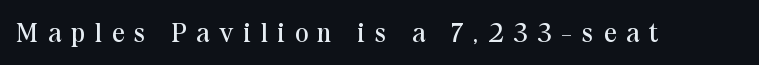
Q: Is the text bold? A: No.
Q: Is the text italic (slanted)? A: No, it is upright.
Q: Is the text underlined? A: No.
Q: Is the spacing between letters normal or unusually wide? A: Unusually wide.
